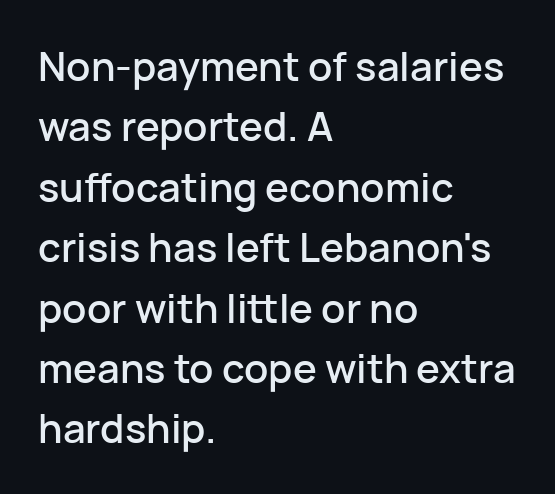
Q: Is the text italic (slanted)? A: No, it is upright.
Q: Is the typeface a serif or a sans-serif typeface? A: Sans-serif.
Q: Is the text underlined? A: No.
Q: How is the paragraph aligned? A: Left-aligned.
Q: Is the spacing between letters normal or unusually wide? A: Normal.
Q: Is the spacing between lines tight, normal or loose? A: Normal.
Q: Width (condensed, normal, or wide)? A: Normal.
Q: Stroke contrast? A: Low.
Q: x-height? A: Medium.
Q: Monospaced? A: No.
